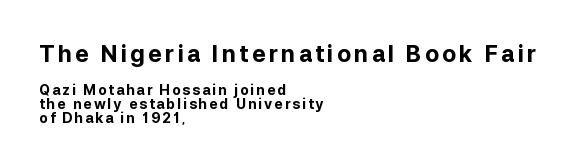
Block one is the big one; block two sits smaller underneath. The string is rendered with underlining switched off. Reading down the column, the eye jumps only a short way to each next line. You can tell it's not italic because the verticals are truly vertical.
